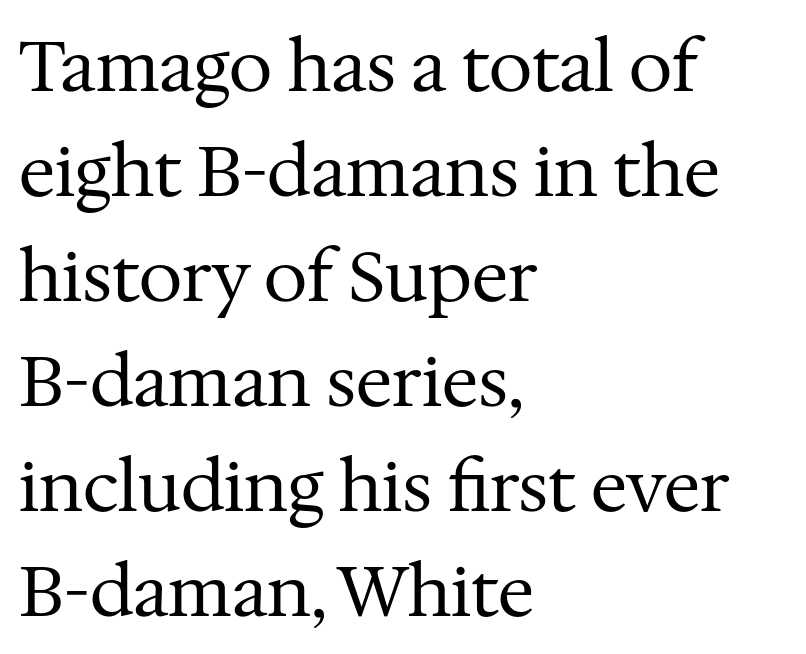
Clear beneath every line of the passage. Posture: upright roman. Spacing between characters is what you'd get straight out of the box. Alignment: flush left. Horizontal bands of white between lines are of average thickness. The letters advance in unequal steps, a hallmark of proportional type.
